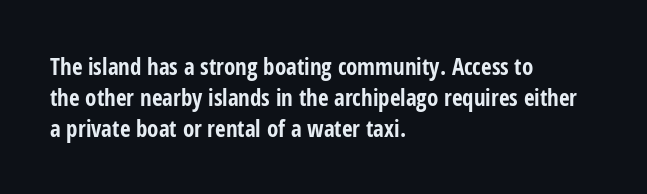
Q: Is the text bold? A: Yes.
Q: Is the text italic (slanted)? A: No, it is upright.
Q: Is the text underlined? A: No.
Q: How is the paragraph aligned? A: Left-aligned.
Q: Is the spacing between letters normal or unusually wide? A: Normal.
Q: Is the spacing between lines tight, normal or loose? A: Normal.
